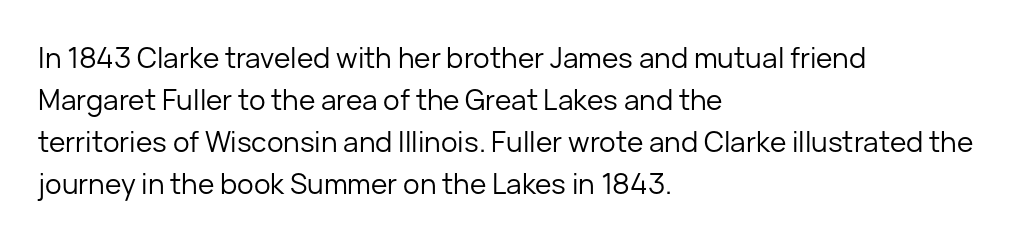
The horizontal fit of the characters is conventional and even. Unlike a traditional serif, this face leaves its strokes unadorned. You could not count columns in this text — the font is proportionally spaced. Italic? Not at all — the glyphs are vertical. The face looks like a standard text weight, possibly lighter.
